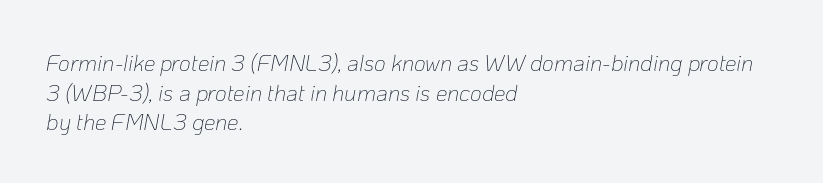
{"italic": "yes", "lean": "right", "slant_degrees": 10, "bold": "no", "underline": "no", "align": "left", "line_spacing": "normal", "line_spacing_ratio": 1.29, "letter_spacing": "normal", "letter_spacing_em": 0.0, "glyph_px": 23}
